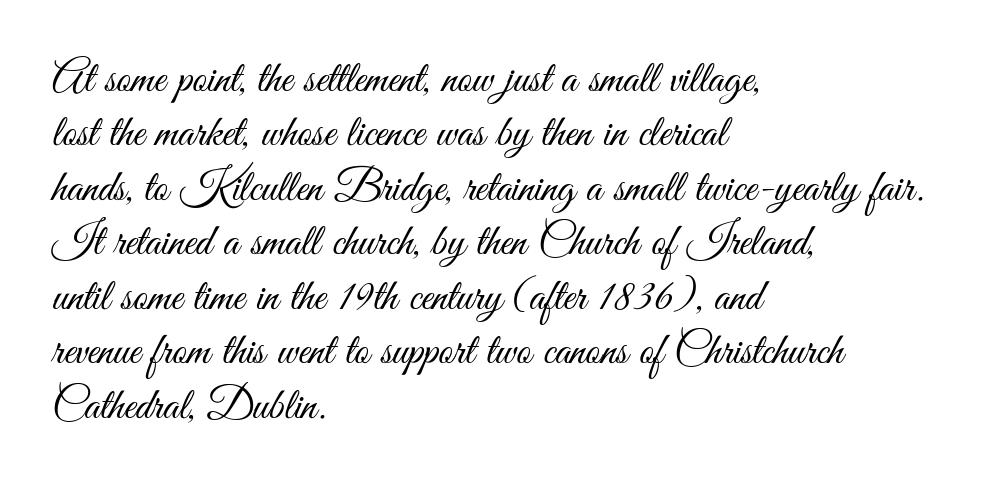
You could call the tracking neutral — neither tight nor loose. The passage shown is not bold in any degree. Short and long lines alike share a common starting point at left.
